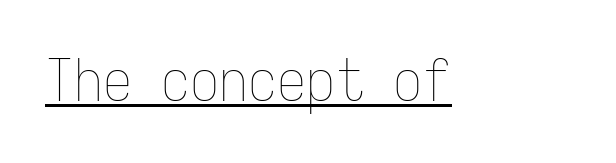
Monospaced: the letters line up in strict vertical columns. The face used here appears with an underline applied. Do the letters lean? They stand straight. The face looks like a standard text weight, possibly lighter. Here the glyphs are tracked normally, forming tight word shapes.
